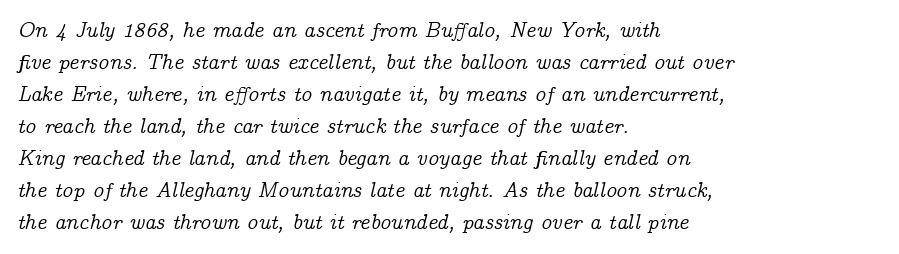
{"italic": "yes", "lean": "right", "slant_degrees": 14, "underline": "no", "align": "left", "line_spacing": "normal", "line_spacing_ratio": 1.52, "letter_spacing": "normal", "letter_spacing_em": 0.0, "glyph_px": 21}
